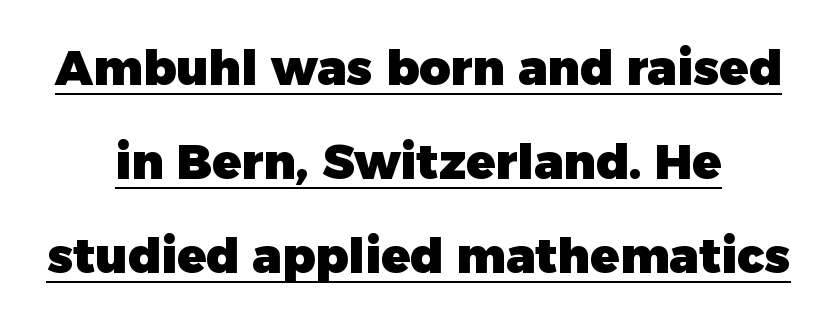
{"serif": "no", "italic": "no", "bold": "yes", "weight": "heavy", "width": "normal", "stroke_contrast": "low", "x_height": "medium", "monospaced": "no", "underline": "yes", "align": "center", "line_spacing": "loose", "line_spacing_ratio": 1.96, "letter_spacing": "normal", "letter_spacing_em": 0.0, "glyph_px": 48}
